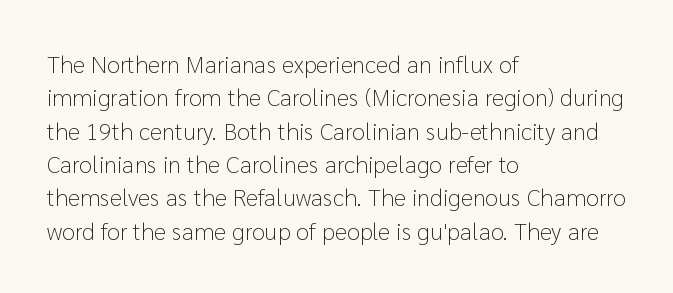
The letterforms sit at book weight or below. Posture: straight, roman, zero tilt. Tracking value appears to be zero — textbook default spacing. The passage shown stacks its lines at a standard gap. Is the block centered? No — it sits flush against the left margin. The foot of each line stays bare and open.
